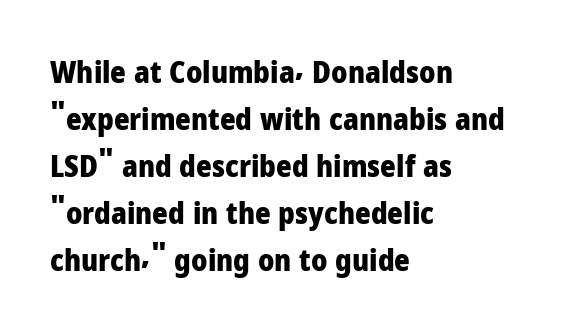
Q: Is the text bold? A: Yes.
Q: Is the text italic (slanted)? A: No, it is upright.
Q: Is the typeface a serif or a sans-serif typeface? A: Sans-serif.
Q: Is the text underlined? A: No.
Q: How is the paragraph aligned? A: Left-aligned.
Q: Is the spacing between letters normal or unusually wide? A: Normal.
Q: Is the spacing between lines tight, normal or loose? A: Normal.
Q: Width (condensed, normal, or wide)? A: Normal.
Q: Stroke contrast? A: Low.
Q: x-height? A: Medium.
Q: Monospaced? A: No.
